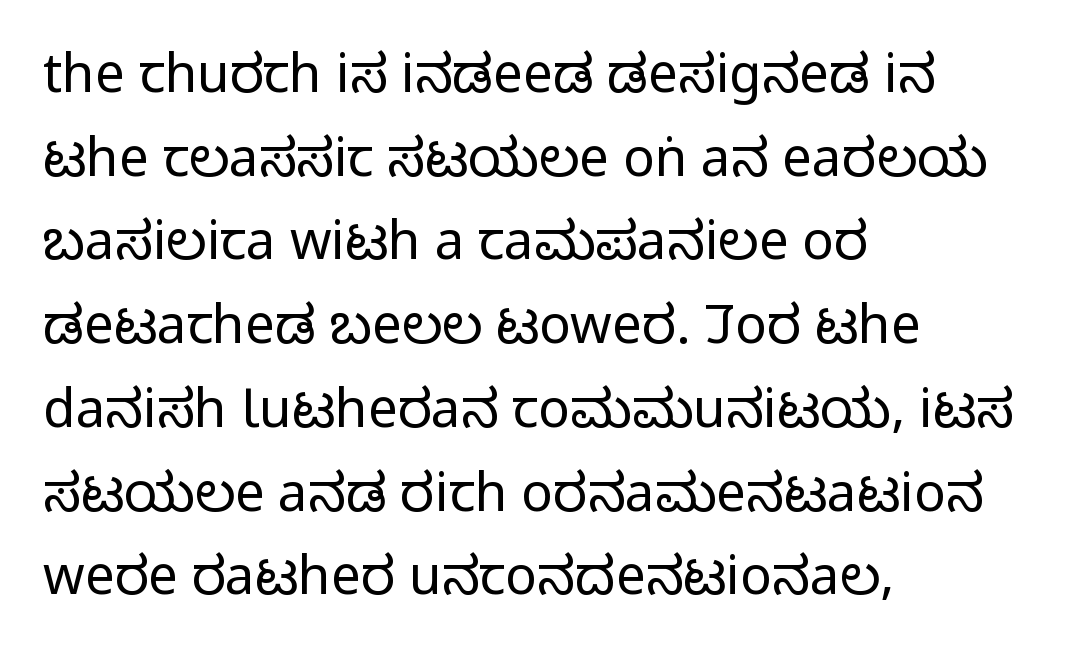
If you drew a line through each stem, it would be perfectly vertical. The glyphs are unaccompanied by any horizontal stroke below them. The setting favours the left margin, as ordinary paragraphs usually do. Think of a printed novel: that variable character pitch is what you see here.
